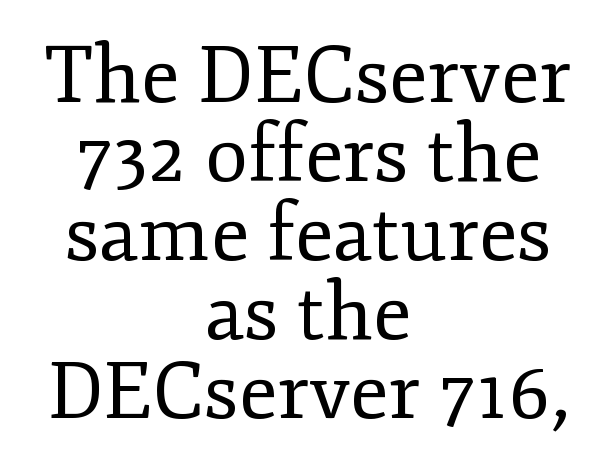
{"serif": "yes", "italic": "no", "bold": "no", "weight": "regular", "width": "normal", "stroke_contrast": "low", "x_height": "small", "monospaced": "no", "underline": "no", "align": "center", "line_spacing": "tight", "line_spacing_ratio": 1.0, "letter_spacing": "normal", "letter_spacing_em": 0.0, "glyph_px": 79}
